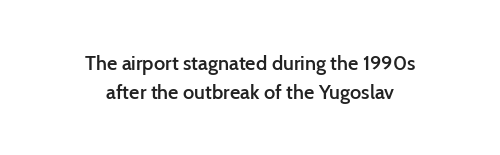
{"italic": "no", "bold": "semi", "underline": "no", "align": "center", "line_spacing": "normal", "line_spacing_ratio": 1.47, "letter_spacing": "normal", "letter_spacing_em": 0.0, "glyph_px": 20}
